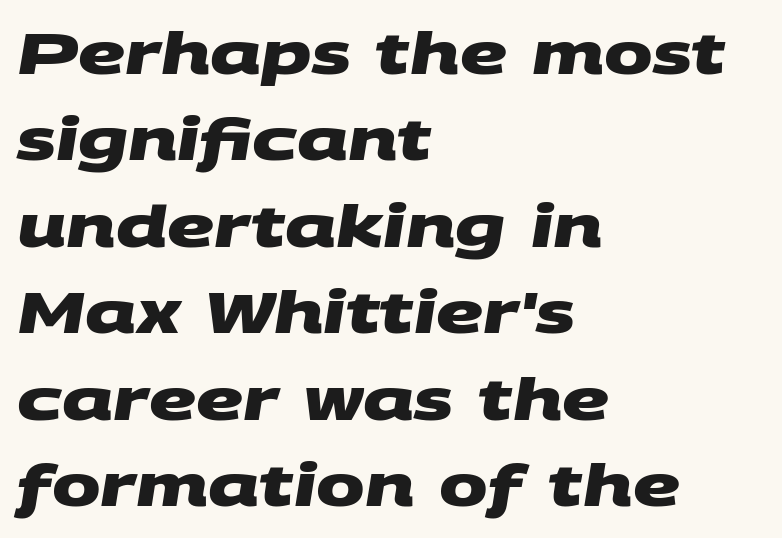
Short note: letters normally spaced. A clean baseline with only descenders dipping below it. All the whitespace from short lines collects on the right. The designer left line spacing at the default.
